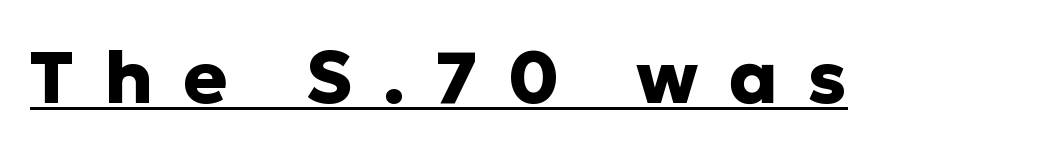
The lettering holds an erect, upright posture throughout. Proportional: the letters do not fall into vertical columns. Decoration check: the copy is underlined. How heavy is the stroke? Heavy — this is a bold. The designer went with a sans here, leaving each stem footless.
